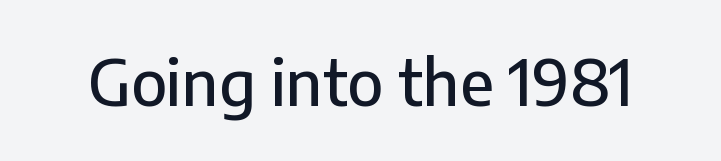
In terms of letterspacing, this is plain default setting. These lines are rendered in a variable-pitch font. Lines of text with bare space underneath. Typographically, this falls in the sans-serif category. Rendered with straight, roman letterforms.
